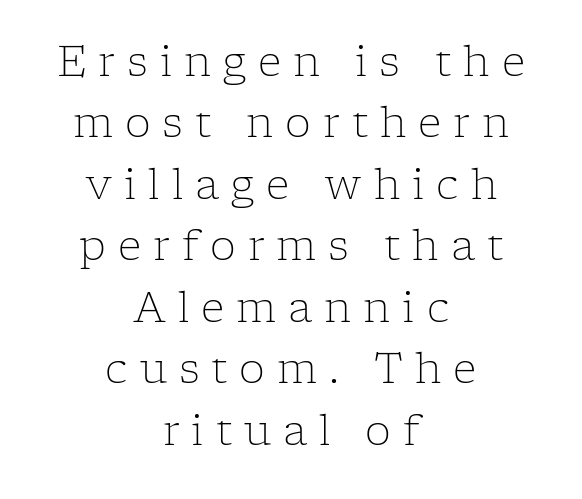
Q: Is the text bold? A: No.
Q: Is the text italic (slanted)? A: No, it is upright.
Q: Is the typeface a serif or a sans-serif typeface? A: Serif.
Q: Is the text underlined? A: No.
Q: How is the paragraph aligned? A: Centered.
Q: Is the spacing between letters normal or unusually wide? A: Unusually wide.
Q: Is the spacing between lines tight, normal or loose? A: Normal.
Q: Width (condensed, normal, or wide)? A: Normal.
Q: Stroke contrast? A: Low.
Q: x-height? A: Medium.
Q: Monospaced? A: No.
